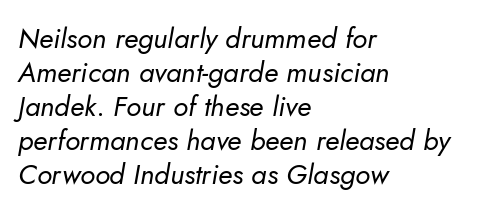
{"italic": "yes", "lean": "right", "slant_degrees": 10, "bold": "no", "weight": "regular", "width": "normal", "stroke_contrast": "low", "x_height": "small", "monospaced": "no", "underline": "no", "align": "left", "line_spacing_ratio": 1.21, "letter_spacing": "normal", "letter_spacing_em": 0.0, "glyph_px": 28}
